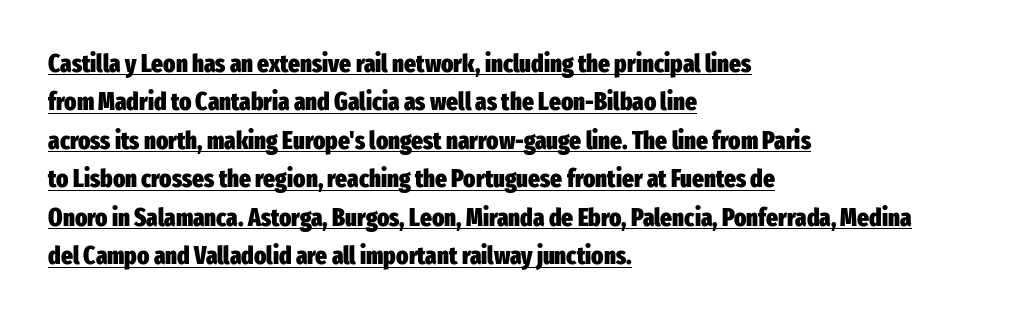
The image shows 25 px bold type, upright; set left-aligned, normal line spacing (1.54x), normal letter spacing, underlined.
